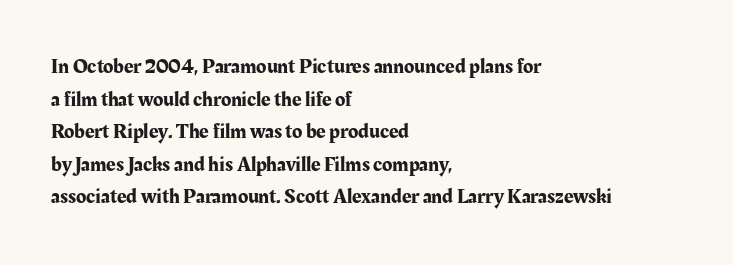
Q: Is the text italic (slanted)? A: No, it is upright.
Q: Is the text underlined? A: No.
Q: How is the paragraph aligned? A: Left-aligned.
Q: Is the spacing between letters normal or unusually wide? A: Normal.
Q: Is the spacing between lines tight, normal or loose? A: Normal.
